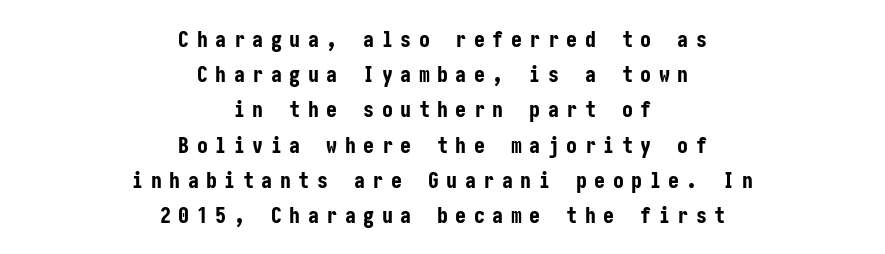
Q: Is the text bold? A: Yes.
Q: Is the text italic (slanted)? A: No, it is upright.
Q: Is the text underlined? A: No.
Q: How is the paragraph aligned? A: Centered.
Q: Is the spacing between letters normal or unusually wide? A: Unusually wide.
Q: Is the spacing between lines tight, normal or loose? A: Normal.
